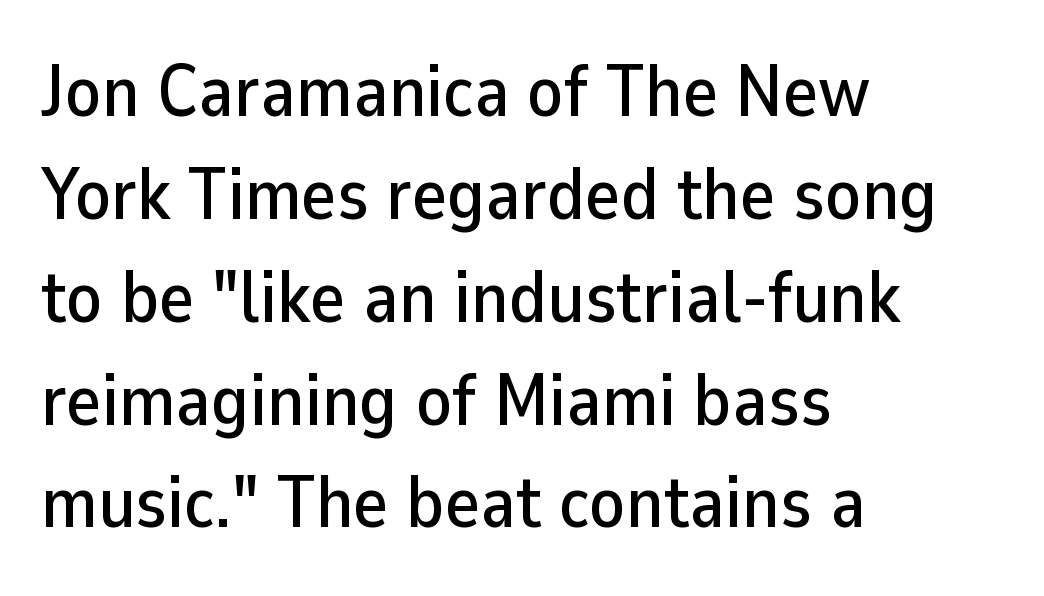
{"serif": "no", "italic": "no", "width": "normal", "stroke_contrast": "low", "x_height": "medium", "monospaced": "no", "underline": "no", "align": "left", "line_spacing": "normal", "line_spacing_ratio": 1.39, "letter_spacing": "normal", "letter_spacing_em": 0.0, "glyph_px": 74}
